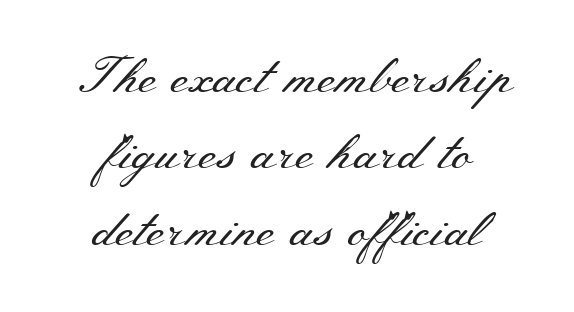
The image shows 50 px regular-weight, wide serif type; set centered, normal line spacing (1.53x), normal letter spacing, not underlined; medium stroke contrast and a small x-height.
